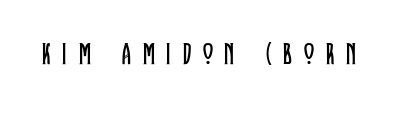
Observe the wide spacing: letters keep a clear distance from each other. The specimen reads as upright at a glance. Old-style or modern, the face here clearly has serifs. Think standard paragraph weight, or any step lighter than that.
